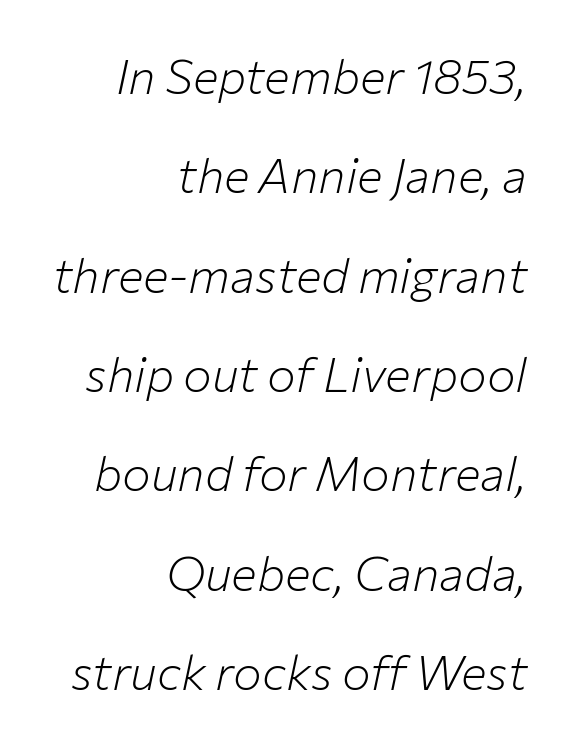
The image shows 48 px light type, italic (leaning right); set right-aligned, loose line spacing (2.07x), normal letter spacing, not underlined; low stroke contrast and a medium x-height.
